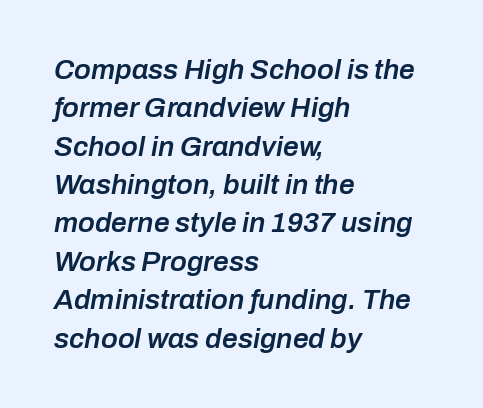
Line starts are locked; line ends wander. In terms of weight, the rendering is demibold, just under bold. Varying glyph widths throughout — classic text-font behaviour. Interline gaps are of average width in this sample. Plain, unruled lines of type. Spacing between characters is what you'd get straight out of the box.
